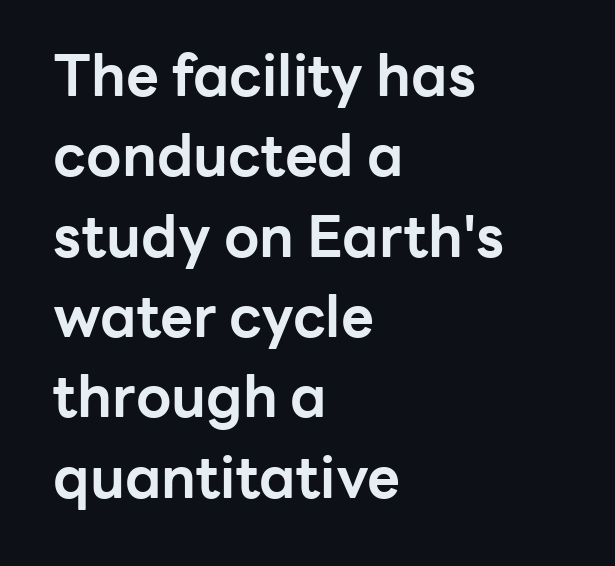
The image shows 57 px bold sans-serif type, upright; set left-aligned, normal line spacing (1.41x), normal letter spacing, not underlined; low stroke contrast and a medium x-height.
